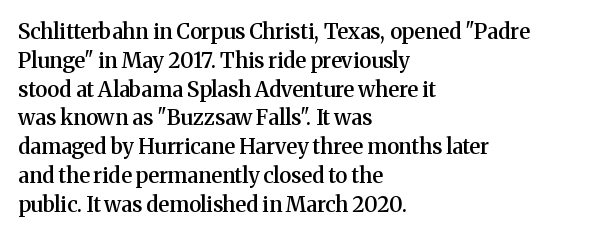
{"italic": "no", "bold": "semi", "underline": "no", "align": "left", "line_spacing": "normal", "line_spacing_ratio": 1.37, "letter_spacing": "normal", "letter_spacing_em": 0.0, "glyph_px": 21}
